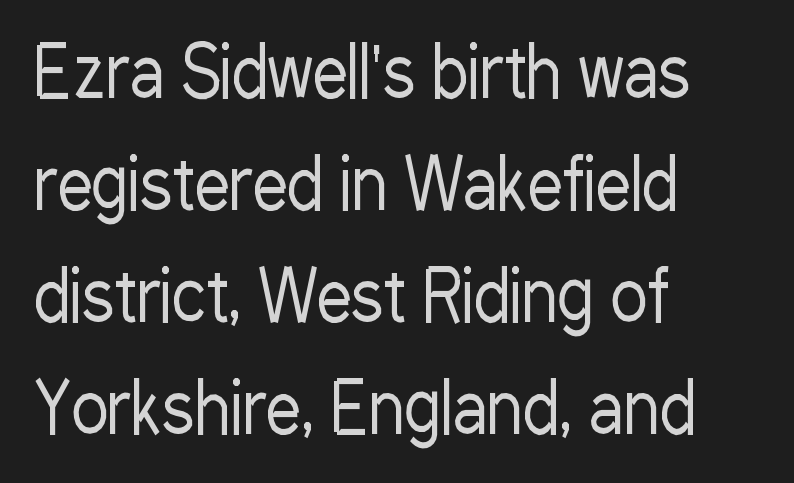
{"serif": "no", "italic": "no", "bold": "no", "weight": "regular", "width": "condensed", "stroke_contrast": "low", "x_height": "medium", "monospaced": "no", "underline": "no", "align": "left", "line_spacing": "normal", "line_spacing_ratio": 1.6, "letter_spacing": "normal", "letter_spacing_em": 0.0, "glyph_px": 70}
